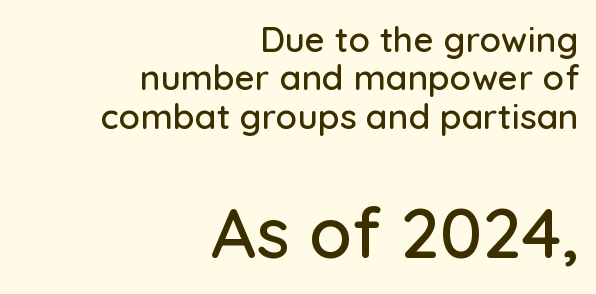
Does the leading feel generous? Not at all — it's pinched. Beneath every word, the page is bare. In terms of posture, this sample is upright. Looks like regular typesetting: each glyph gets only the width it needs. Two sizes are in play, and the larger belongs to the second block. Examine the stroke ends and you'll find no serifs.
